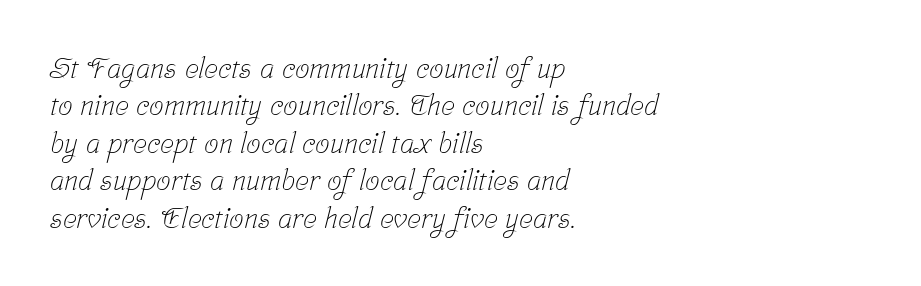
Q: Is the text bold? A: No.
Q: Is the typeface a serif or a sans-serif typeface? A: Serif.
Q: Is the text underlined? A: No.
Q: How is the paragraph aligned? A: Left-aligned.
Q: Is the spacing between letters normal or unusually wide? A: Normal.
Q: Is the spacing between lines tight, normal or loose? A: Normal.
Q: Width (condensed, normal, or wide)? A: Condensed.
Q: Stroke contrast? A: Low.
Q: x-height? A: Medium.
Q: Monospaced? A: No.
